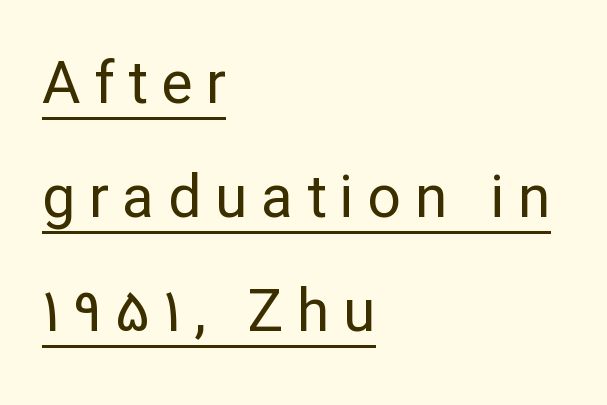
The image shows 59 px regular-weight sans-serif type, upright; set left-aligned, loose line spacing (1.93x), unusually wide letter spacing (+0.23 em), underlined; low stroke contrast and a medium x-height.
